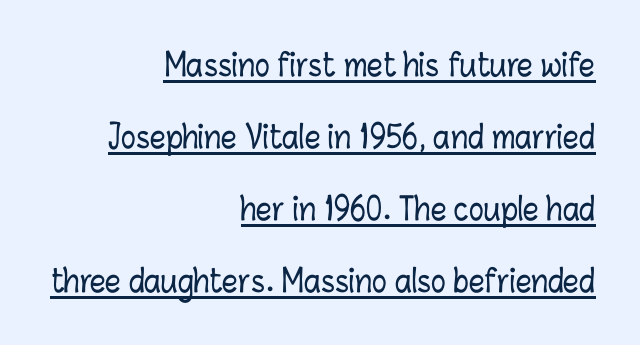
Note the varied advance widths — an 'i' is clearly narrower than an 'm'. Notice how the passage keeps a crisp vertical edge on the right only. Quick note: underline on. This sample uses plain, unmodified letter spacing.
